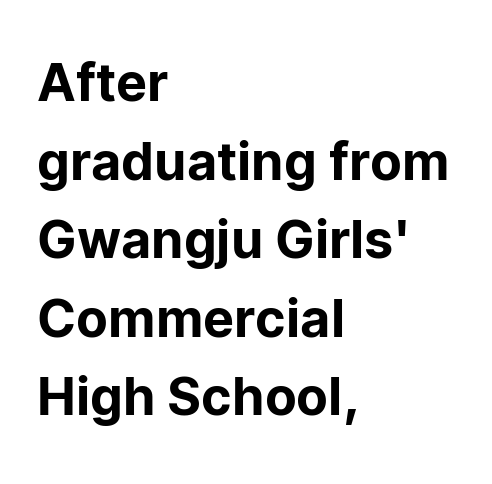
The leading is moderate, giving the passage an even texture. The typesetter chose a ragged-right arrangement here. The face used here is a sans, in the tradition of grotesques and geometrics. Do the letters lean? They stand straight. The letters sit at their default tracking, neither squeezed nor spread. Quick note: underline off.
